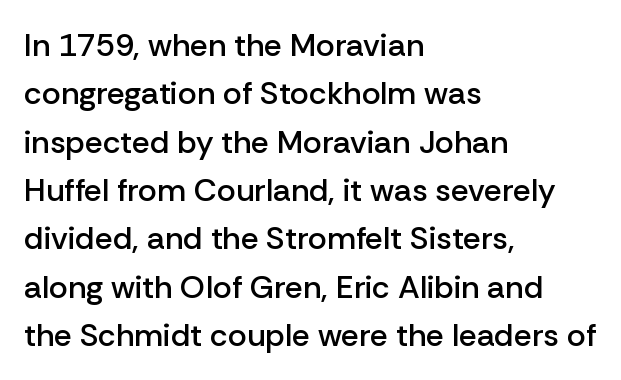
The ragged edge is on the right, which tells us the setting is flush left. Any mark beneath the type? The region is blank. Caption: standard tracking, unaltered. Ordinary non-slanted type is in use. Is this a fixed-width face? No — the glyphs have proportional, varying widths.
